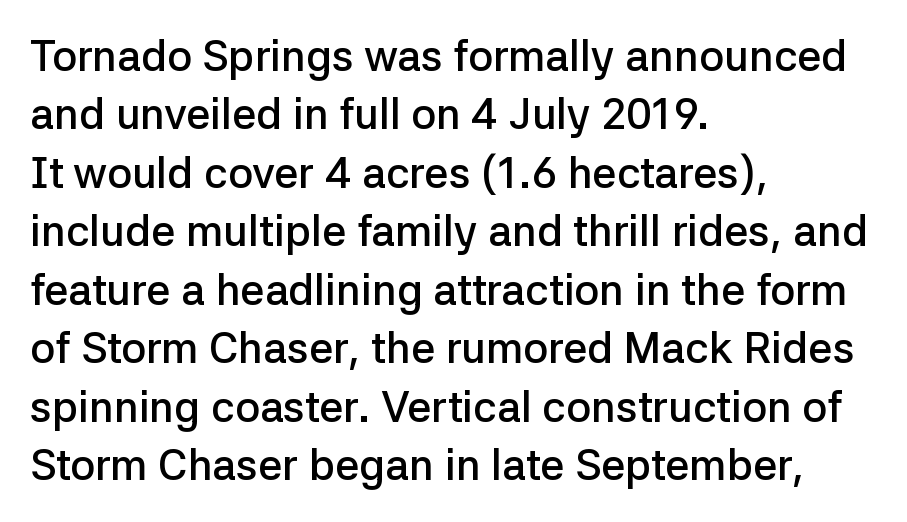
The image shows 43 px semibold sans-serif type, upright; set left-aligned, normal line spacing (1.36x), normal letter spacing, not underlined; low stroke contrast and a medium x-height.
